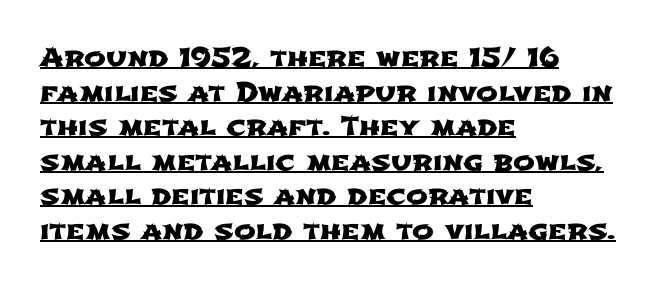
{"underline": "yes", "align": "left", "line_spacing": "normal", "line_spacing_ratio": 1.33, "letter_spacing": "normal", "letter_spacing_em": 0.0, "glyph_px": 26}
